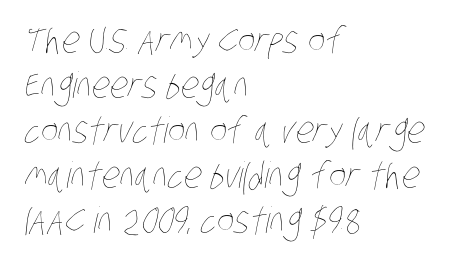
The image shows 36 px thin, condensed type; set left-aligned, normal line spacing (1.25x), normal letter spacing, not underlined; low stroke contrast and a large x-height.
